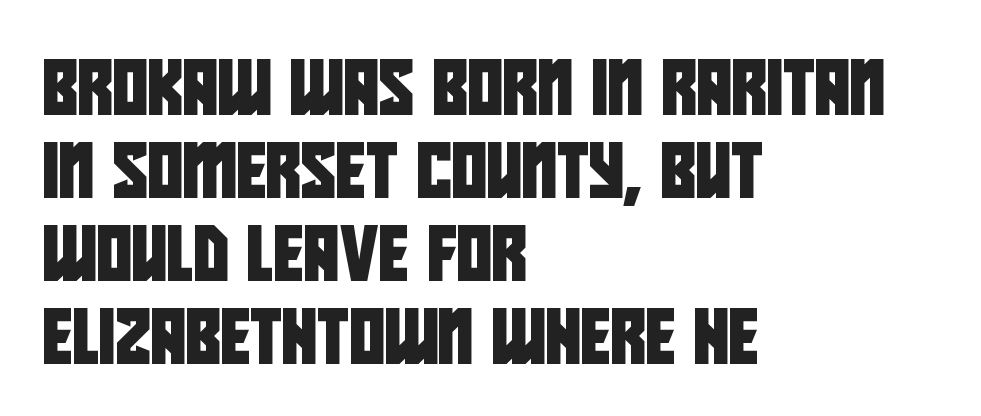
The image shows 54 px condensed sans-serif type; set left-aligned, normal line spacing (1.54x), normal letter spacing, not underlined; low stroke contrast and a large x-height.
